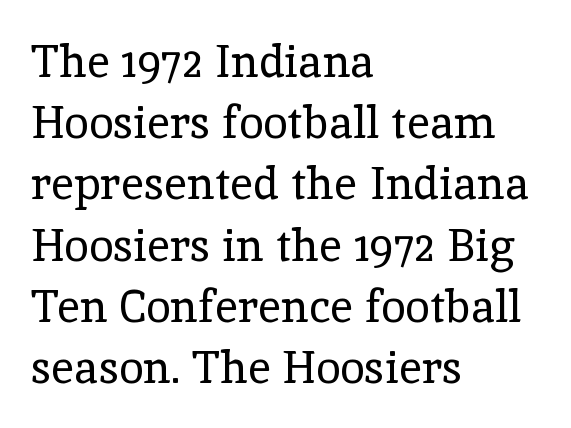
{"serif": "yes", "italic": "no", "bold": "no", "weight": "regular", "width": "normal", "x_height": "medium", "monospaced": "no", "underline": "no", "align": "left", "line_spacing": "normal", "line_spacing_ratio": 1.36, "letter_spacing": "normal", "letter_spacing_em": 0.0, "glyph_px": 45}
